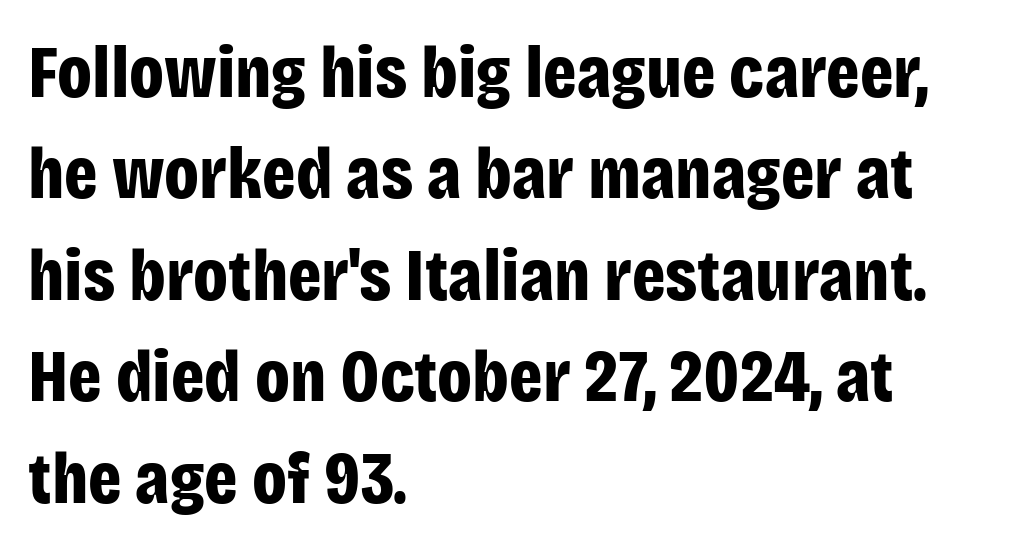
The typography opts for an upright posture over an oblique one. The face used here is a sans, in the tradition of grotesques and geometrics. The strip under each line holds only bare page. Pretty heavy lettering here — definitely bold. In terms of leading, this rendering sits right in the middle.
